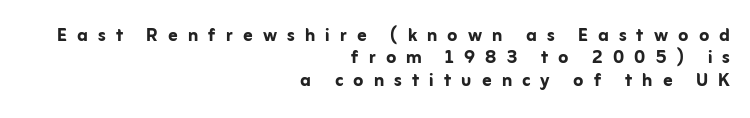
{"italic": "no", "bold": "yes", "underline": "no", "align": "right", "line_spacing": "tight", "line_spacing_ratio": 0.97, "letter_spacing": "wide", "letter_spacing_em": 0.44, "glyph_px": 23}
